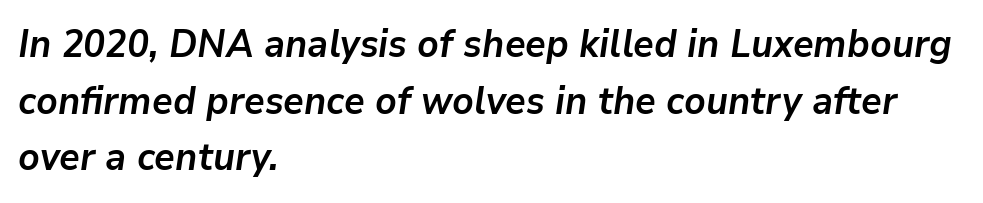
Q: Is the text bold? A: Yes.
Q: Is the text italic (slanted)? A: Yes, it leans right by about 9 degrees.
Q: Is the text underlined? A: No.
Q: How is the paragraph aligned? A: Left-aligned.
Q: Is the spacing between letters normal or unusually wide? A: Normal.
Q: Is the spacing between lines tight, normal or loose? A: Normal.
Q: Width (condensed, normal, or wide)? A: Normal.
Q: Stroke contrast? A: Low.
Q: x-height? A: Medium.
Q: Monospaced? A: No.
